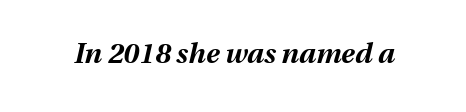
Q: Is the text bold? A: Yes.
Q: Is the text italic (slanted)? A: Yes, it leans right by about 13 degrees.
Q: Is the text underlined? A: No.
Q: Is the spacing between letters normal or unusually wide? A: Normal.
Q: Width (condensed, normal, or wide)? A: Normal.
Q: Stroke contrast? A: Medium.
Q: x-height? A: Medium.
Q: Monospaced? A: No.
